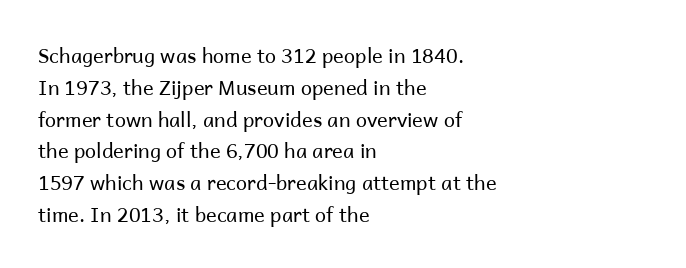
This is not heavy type; no bold has been used. Tracking here is standard; glyphs follow each other at the usual distance. Horizontal bands of white between lines are of average thickness. Underlining? Definitely not there. A student would call this left alignment; a typographer would say flush left, rag right.
